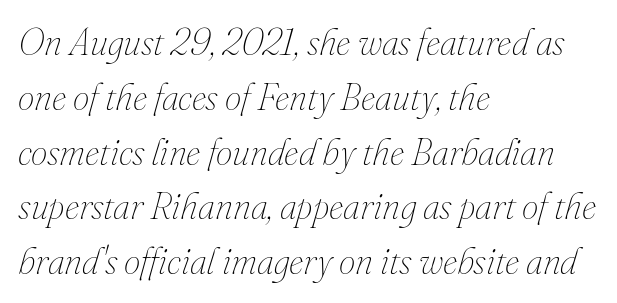
Q: Is the text bold? A: No.
Q: Is the text italic (slanted)? A: Yes, it leans right by about 16 degrees.
Q: Is the text underlined? A: No.
Q: How is the paragraph aligned? A: Left-aligned.
Q: Is the spacing between letters normal or unusually wide? A: Normal.
Q: Is the spacing between lines tight, normal or loose? A: Normal.
Q: Width (condensed, normal, or wide)? A: Normal.
Q: Stroke contrast? A: Medium.
Q: x-height? A: Small.
Q: Monospaced? A: No.
